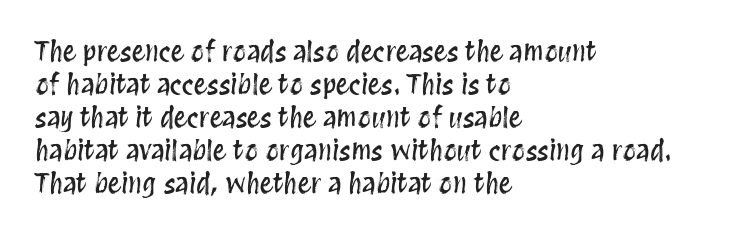
No extra tracking has been applied to these lines. Check the space under the baseline: it is left empty. The font's upright variant was chosen for this text. Casual observation: everything's shoved over to the left.
